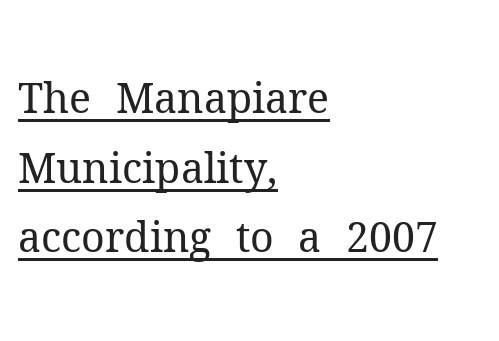
Q: Is the text bold? A: No.
Q: Is the text italic (slanted)? A: No, it is upright.
Q: Is the typeface a serif or a sans-serif typeface? A: Serif.
Q: Is the text underlined? A: Yes.
Q: How is the paragraph aligned? A: Left-aligned.
Q: Is the spacing between letters normal or unusually wide? A: Normal.
Q: Is the spacing between lines tight, normal or loose? A: Normal.
Q: Width (condensed, normal, or wide)? A: Normal.
Q: Stroke contrast? A: Medium.
Q: x-height? A: Medium.
Q: Monospaced? A: No.
